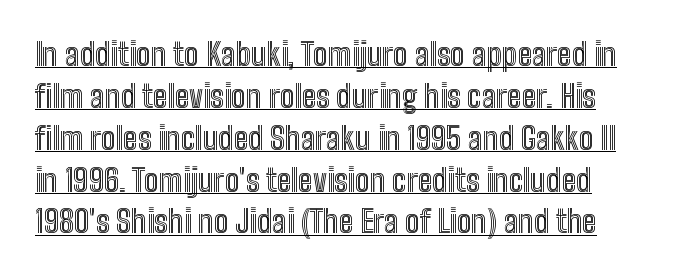
The passage shown is typed in a proportional face where columns would drift. Does the leading feel generous? No, just average. Notice how a bar underscores the lettering throughout. The axis of the letterforms is exactly vertical. The gaps between neighbouring characters are ordinary and unremarkable.
